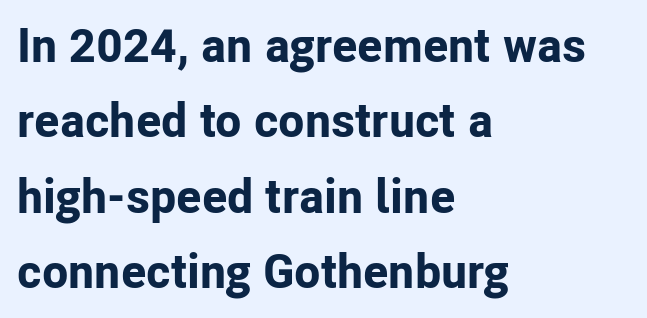
{"serif": "no", "italic": "no", "bold": "yes", "weight": "bold", "width": "normal", "stroke_contrast": "low", "x_height": "medium", "monospaced": "no", "underline": "no", "align": "left", "line_spacing": "normal", "line_spacing_ratio": 1.57, "letter_spacing": "normal", "letter_spacing_em": 0.0, "glyph_px": 48}
